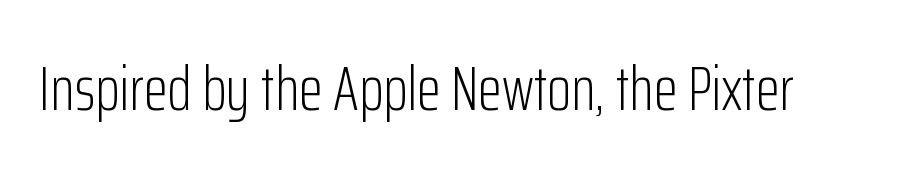
Characters remain perfectly vertical along every line. Caption: face not bold, strokes unweighted. Descender tails drop into unmarked territory. Students, note that the glyphs here touch the page at normal intervals. Each letter keeps its own natural width here, so spacing adapts to shape. Typographically, this falls in the sans-serif category.
